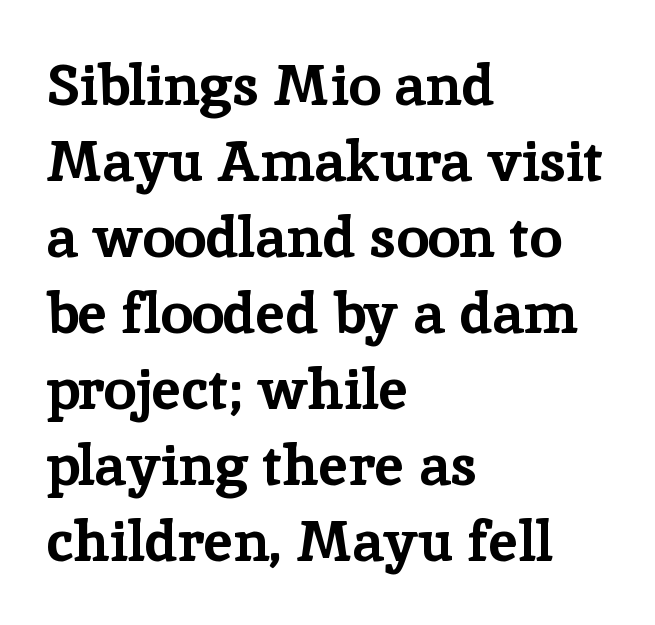
The image shows 58 px bold serif type, upright; set left-aligned, normal line spacing (1.31x), normal letter spacing, not underlined; low stroke contrast and a medium x-height.
